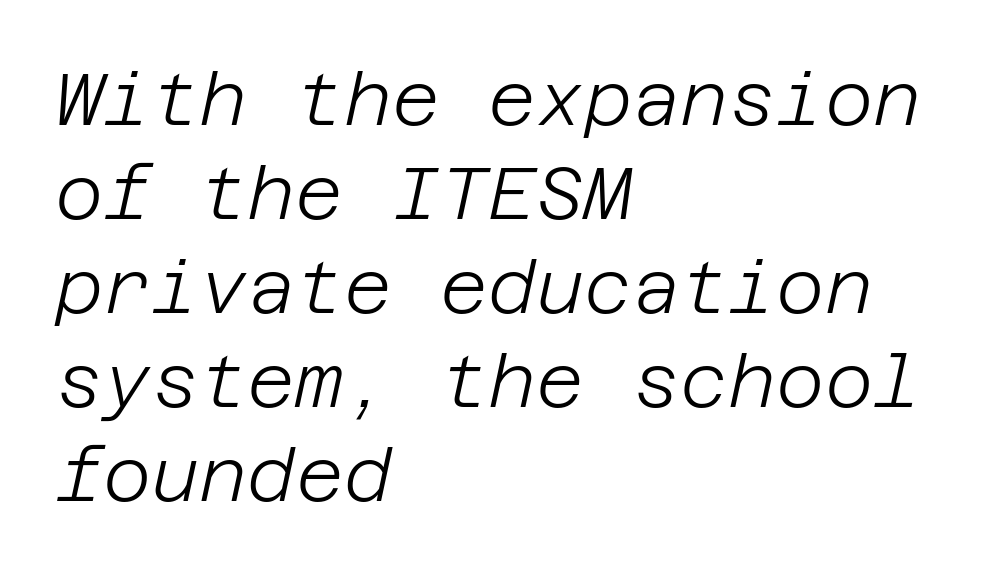
{"italic": "yes", "lean": "right", "slant_degrees": 12, "bold": "no", "weight": "light", "width": "normal", "stroke_contrast": "low", "x_height": "large", "underline": "no", "align": "left", "line_spacing": "normal", "line_spacing_ratio": 1.27, "letter_spacing": "normal", "letter_spacing_em": 0.0, "glyph_px": 74}
